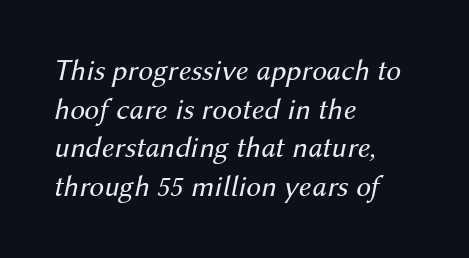
{"italic": "yes", "lean": "right", "slant_degrees": 12, "bold": "no", "weight": "regular", "width": "normal", "stroke_contrast": "medium", "x_height": "medium", "monospaced": "no", "underline": "no", "align": "left", "line_spacing": "normal", "line_spacing_ratio": 1.29, "letter_spacing": "normal", "letter_spacing_em": 0.0, "glyph_px": 30}
